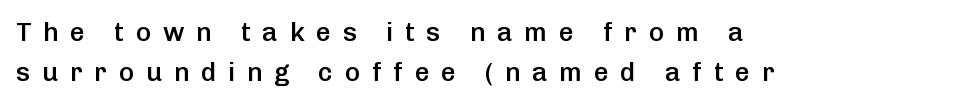
The ragged edge is on the right, which tells us the setting is flush left. Every letter is mildly thick-stroked: semibold rather than bold. The letters stand upright; this is a roman face. The tracking reads as deliberately expanded to a designer's eye.
